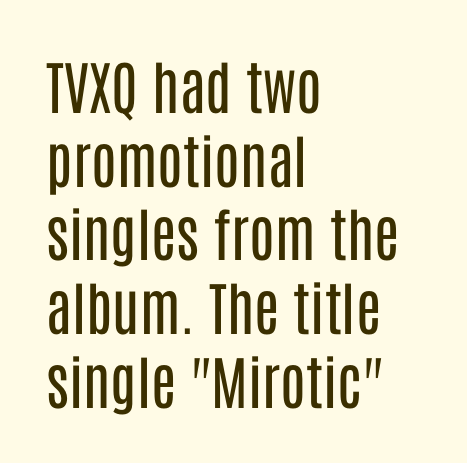
Q: Is the text bold? A: No.
Q: Is the text italic (slanted)? A: No, it is upright.
Q: Is the typeface a serif or a sans-serif typeface? A: Sans-serif.
Q: Is the text underlined? A: No.
Q: How is the paragraph aligned? A: Left-aligned.
Q: Is the spacing between letters normal or unusually wide? A: Normal.
Q: Is the spacing between lines tight, normal or loose? A: Normal.
Q: Width (condensed, normal, or wide)? A: Condensed.
Q: Stroke contrast? A: Low.
Q: x-height? A: Large.
Q: Monospaced? A: No.
